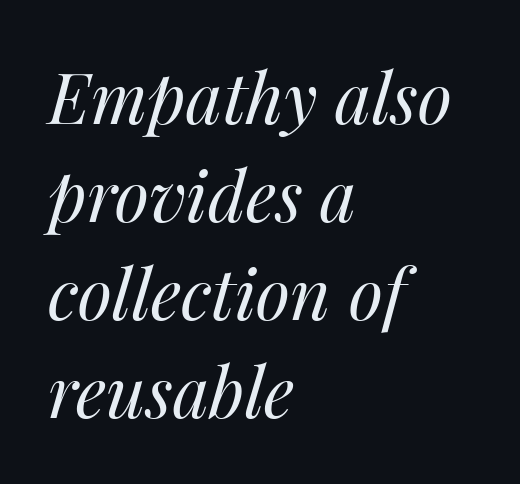
The passage shown is not bold in any degree. The setting favours the left margin, as ordinary paragraphs usually do. You could not count columns in this text — the font is proportionally spaced. Each word holds together tightly as a unit, with standard inter-letter gaps. Notice how the stems are inclined rather than vertical — that's the hallmark of italics.
